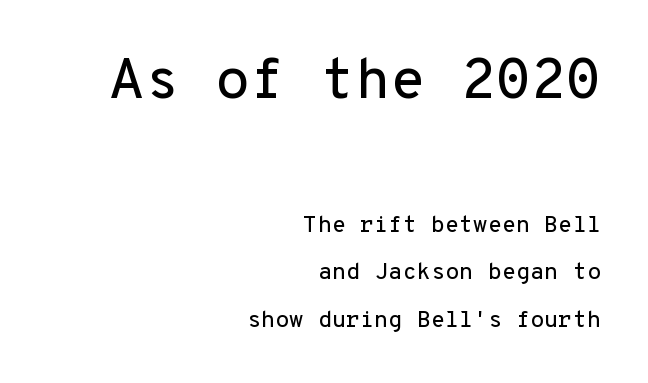
Anything drawn beneath the words? Only blank space. Posture: straight, roman, zero tilt. Typesetter's note — upper block bumped up in size, lower block left smaller. The letters march in equal steps, a hallmark of fixed-pitch type. The typeface chosen for these lines omits serifs.
